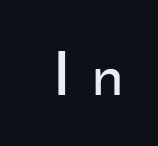
The letters stand upright; this is a roman face. Is this a fixed-width face? No — the glyphs have proportional, varying widths. Descenders are the only things crossing below the line. A sans-serif font was chosen for this passage. Honestly, the letter spacing is so wide it's the main thing you notice.
